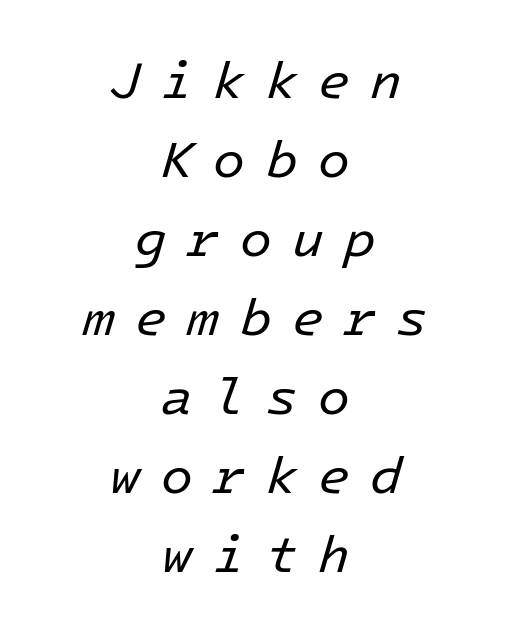
{"italic": "yes", "lean": "right", "slant_degrees": 16, "bold": "no", "weight": "regular", "width": "normal", "stroke_contrast": "low", "x_height": "medium", "underline": "no", "align": "center", "line_spacing": "normal", "line_spacing_ratio": 1.52, "letter_spacing": "wide", "letter_spacing_em": 0.39, "glyph_px": 52}
